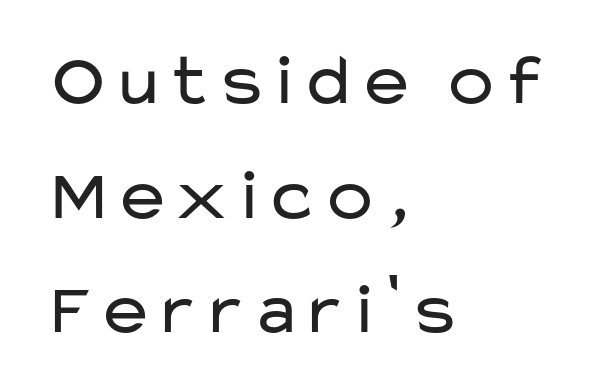
The image shows 73 px regular-weight, wide sans-serif type, upright; set left-aligned, normal line spacing (1.57x), normal letter spacing, not underlined; low stroke contrast and a medium x-height.
